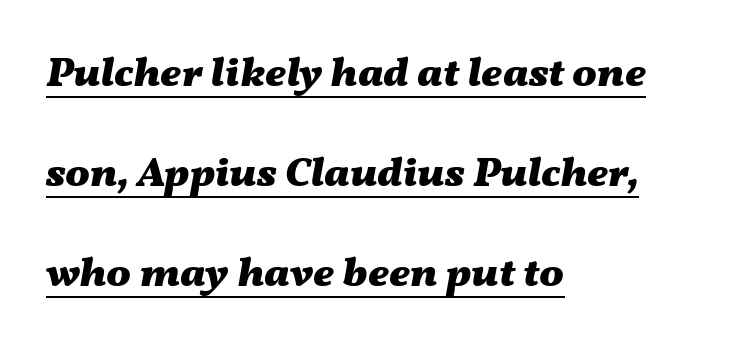
{"italic": "yes", "lean": "right", "slant_degrees": 11, "bold": "yes", "weight": "heavy", "width": "wide", "stroke_contrast": "medium", "x_height": "medium", "monospaced": "no", "underline": "yes", "align": "left", "line_spacing": "loose", "line_spacing_ratio": 2.44, "letter_spacing": "normal", "letter_spacing_em": 0.0, "glyph_px": 41}
